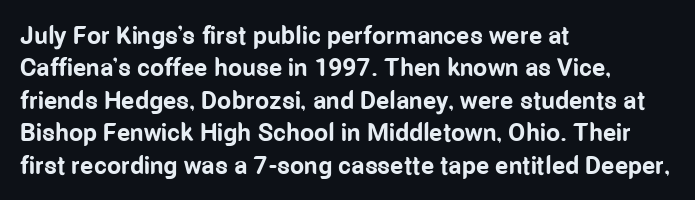
The image shows 25 px bold type, upright; set left-aligned, normal line spacing (1.3x), normal letter spacing, not underlined.
